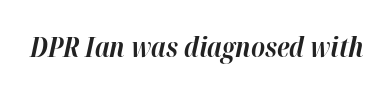
The image shows 28 px bold type, italic (leaning right); set normal letter spacing, not underlined; high stroke contrast and a medium x-height.
